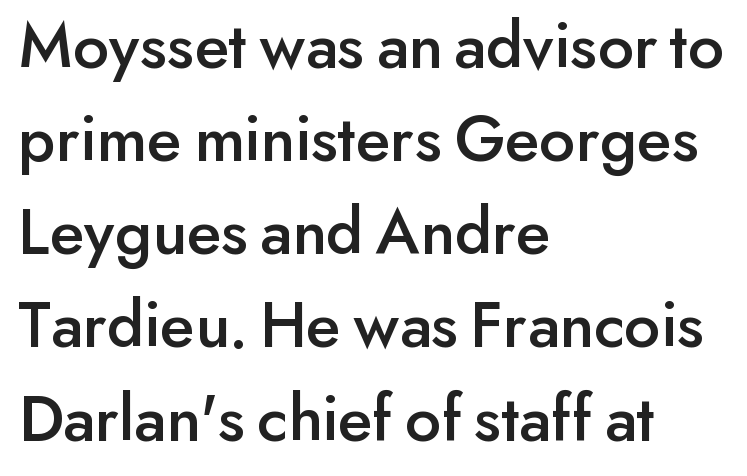
The letters advance in unequal steps, a hallmark of proportional type. It's the straight-up-and-down kind of type. Teacher's note: observe the even left margin — that is flush-left alignment. Serif or sans? Sans — the stroke terminals are bare. This block has exactly the height ordinary leading produces.
